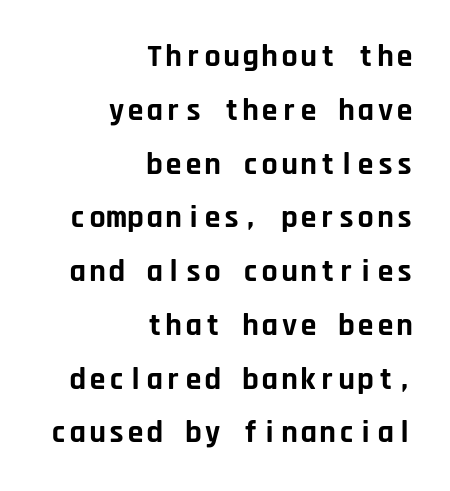
Q: Is the text bold? A: Yes.
Q: Is the text italic (slanted)? A: No, it is upright.
Q: Is the typeface a serif or a sans-serif typeface? A: Sans-serif.
Q: Is the text underlined? A: No.
Q: How is the paragraph aligned? A: Right-aligned.
Q: Is the spacing between letters normal or unusually wide? A: Normal.
Q: Is the spacing between lines tight, normal or loose? A: Normal.
Q: Width (condensed, normal, or wide)? A: Normal.
Q: Stroke contrast? A: Low.
Q: x-height? A: Large.
Q: Monospaced? A: Yes.
